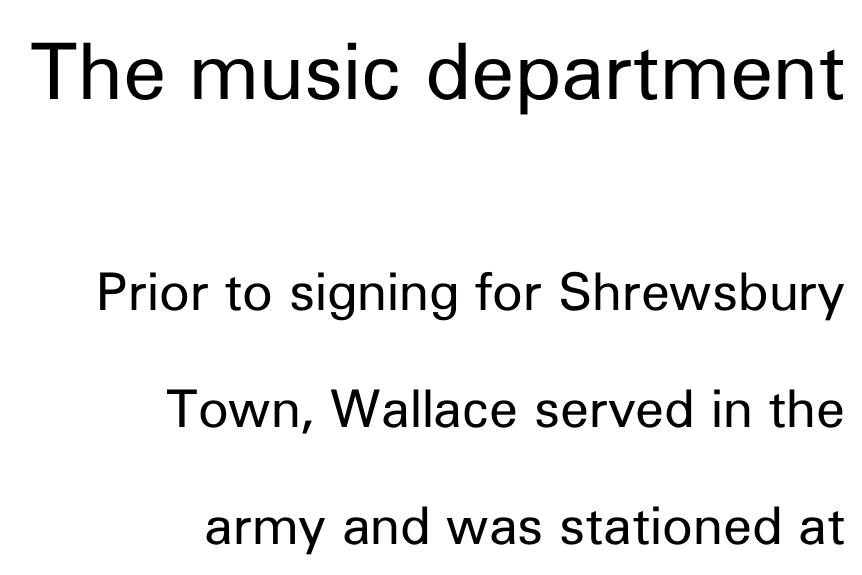
{"serif": "no", "italic": "no", "bold": "no", "weight": "regular", "width": "normal", "stroke_contrast": "low", "x_height": "medium", "monospaced": "no", "underline": "no", "align": "right", "line_spacing": "loose", "line_spacing_ratio": 2.25, "letter_spacing": "normal", "letter_spacing_em": 0.0, "larger_block": "first", "size_ratio": 1.5, "glyph_px": 78}
